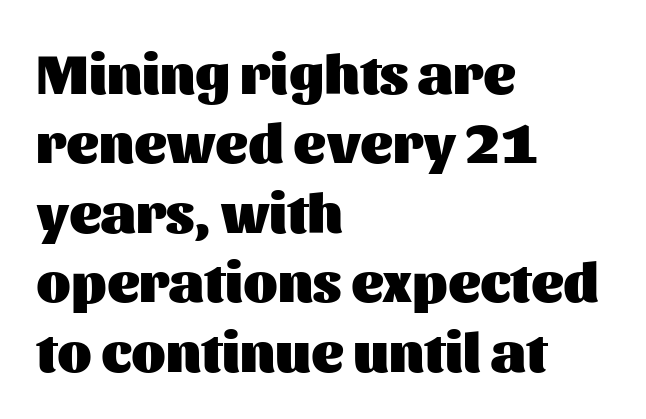
Q: Is the text bold? A: Yes.
Q: Is the text italic (slanted)? A: No, it is upright.
Q: Is the typeface a serif or a sans-serif typeface? A: Sans-serif.
Q: Is the text underlined? A: No.
Q: How is the paragraph aligned? A: Left-aligned.
Q: Is the spacing between letters normal or unusually wide? A: Normal.
Q: Width (condensed, normal, or wide)? A: Normal.
Q: Stroke contrast? A: Medium.
Q: x-height? A: Medium.
Q: Monospaced? A: No.
